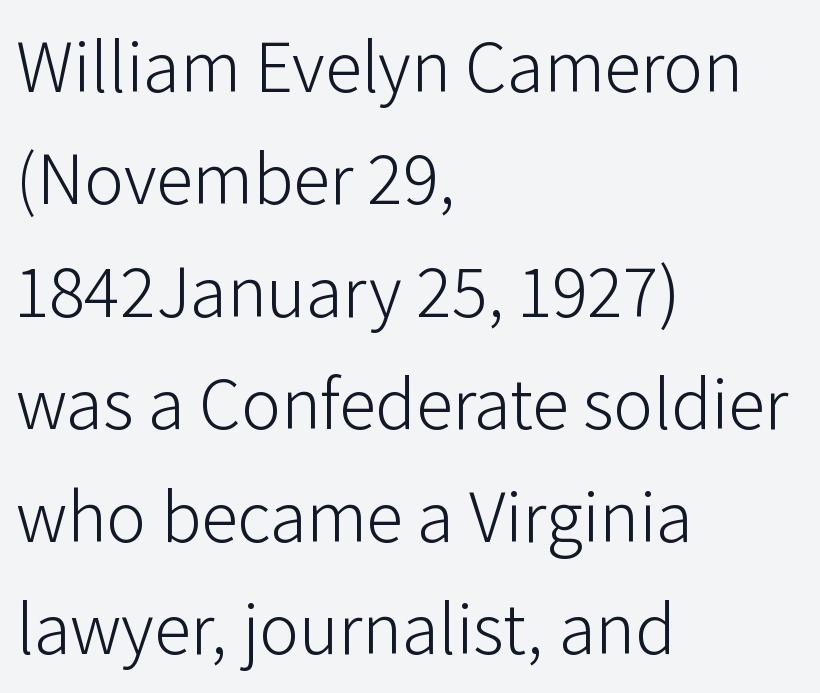
The image shows 74 px light sans-serif type, upright; set left-aligned, normal line spacing (1.52x), normal letter spacing, not underlined; low stroke contrast and a medium x-height.
